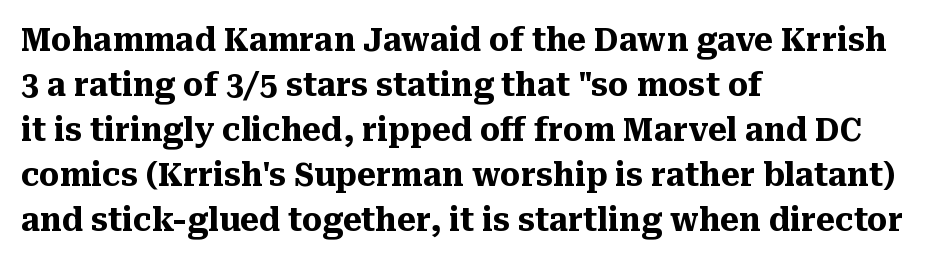
{"serif": "yes", "italic": "no", "bold": "yes", "weight": "heavy", "width": "normal", "stroke_contrast": "medium", "x_height": "medium", "monospaced": "no", "underline": "no", "align": "left", "line_spacing": "normal", "line_spacing_ratio": 1.41, "letter_spacing": "normal", "letter_spacing_em": 0.0, "glyph_px": 32}
